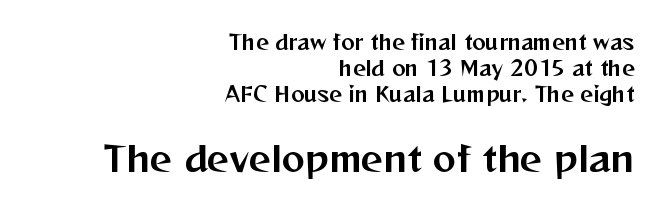
Lines of text with bare space underneath. Does the type have serifs? No, each stem ends abruptly. Nobody touched the tracking dial on this one. Teacher's note: observe the even right margin — that is flush-right alignment. Vertical spacing — default.
